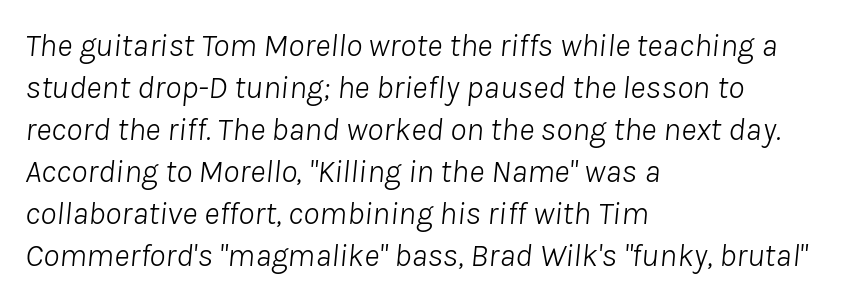
All the whitespace from short lines collects on the right. Compared with a typical body face, this is equally light or lighter still. The face used here is rendered with its standard letterfit. Every character sits at an angle, as italics do. Regular leading. A typesetter would call this proportional, since set widths differ per character.
